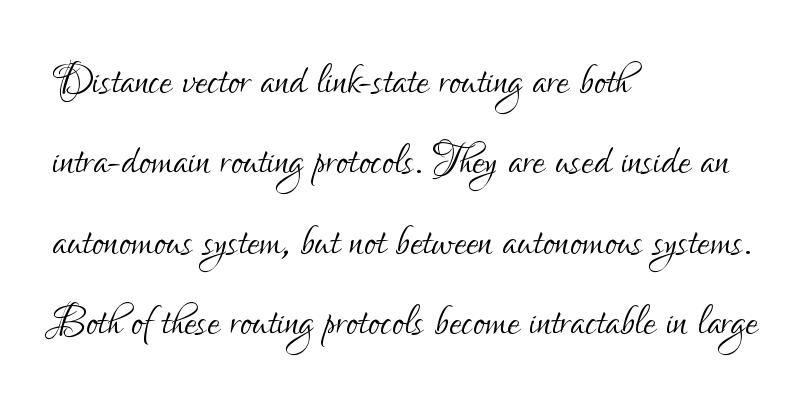
Underline: absent. All the whitespace from short lines collects on the right. Observe the ordinary spacing: letters are neighbours, not strangers. Baseline-to-baseline distance is the conventional proportion of letter height. Each letter keeps its own natural width here, so spacing adapts to shape.
